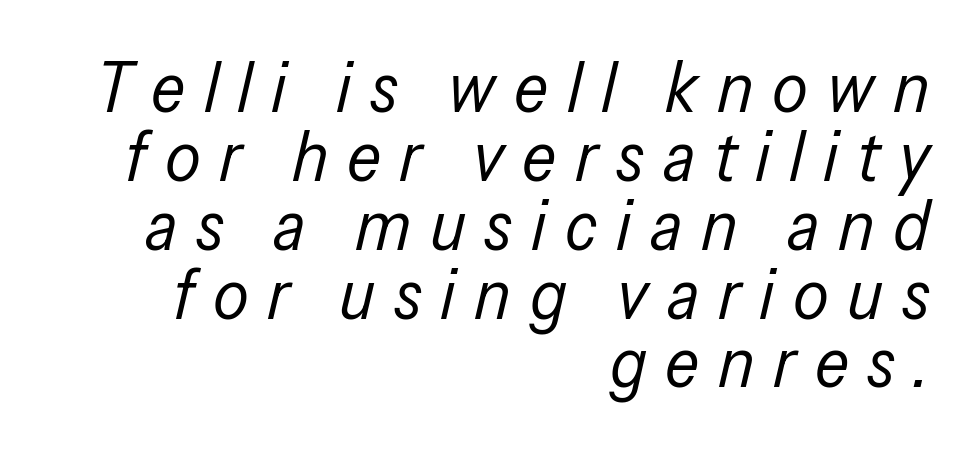
The image shows 71 px regular-weight, condensed type, italic (leaning right); set right-aligned, tight line spacing (0.97x), unusually wide letter spacing (+0.26 em), not underlined; low stroke contrast and a medium x-height.
